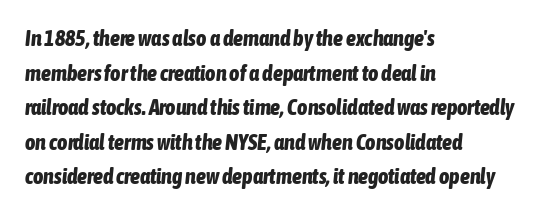
Does the weight exceed regular? Yes, all the way to bold. Left-aligned paragraph, ragged on the right. Does extra space separate the letters? No, they use regular spacing. Check under the words: just untouched page.
